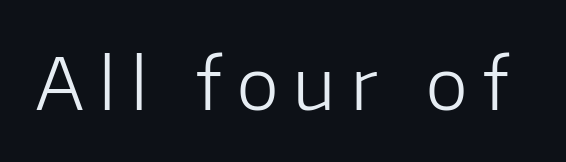
Inter-character spacing is expanded well beyond the font's built-in metrics. Quick note: underline off. No chunkiness to these letters — they're not bold. Unlike italic type, these characters show no tilt at all.
